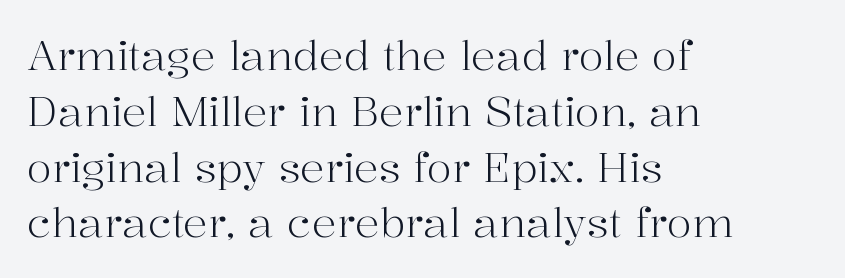
The image shows 41 px light serif type, upright; set left-aligned, normal line spacing (1.36x), normal letter spacing, not underlined; high stroke contrast and a medium x-height.
